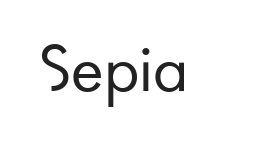
{"serif": "no", "italic": "no", "bold": "no", "weight": "regular", "width": "normal", "stroke_contrast": "low", "x_height": "small", "monospaced": "no", "underline": "no", "letter_spacing": "normal", "letter_spacing_em": 0.0, "glyph_px": 69}
